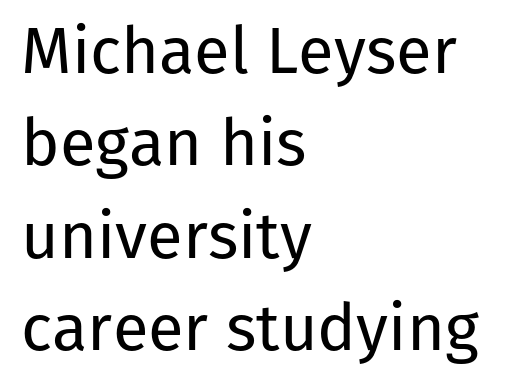
Q: Is the text bold? A: No.
Q: Is the text italic (slanted)? A: No, it is upright.
Q: Is the typeface a serif or a sans-serif typeface? A: Sans-serif.
Q: Is the text underlined? A: No.
Q: How is the paragraph aligned? A: Left-aligned.
Q: Is the spacing between letters normal or unusually wide? A: Normal.
Q: Is the spacing between lines tight, normal or loose? A: Normal.
Q: Width (condensed, normal, or wide)? A: Normal.
Q: Stroke contrast? A: Low.
Q: x-height? A: Medium.
Q: Monospaced? A: No.
